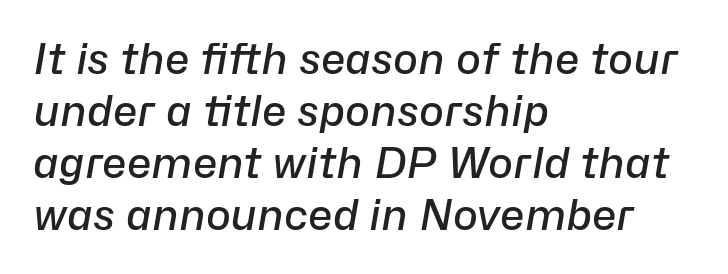
The zone under the glyphs is completely vacant. Horizontal alignment here is leftward, the default for most running prose. Quick note: italic. Each letter keeps its own natural width here, so spacing adapts to shape. No extra tracking has been applied to these lines. The font is running at a semibold setting, under full bold.
